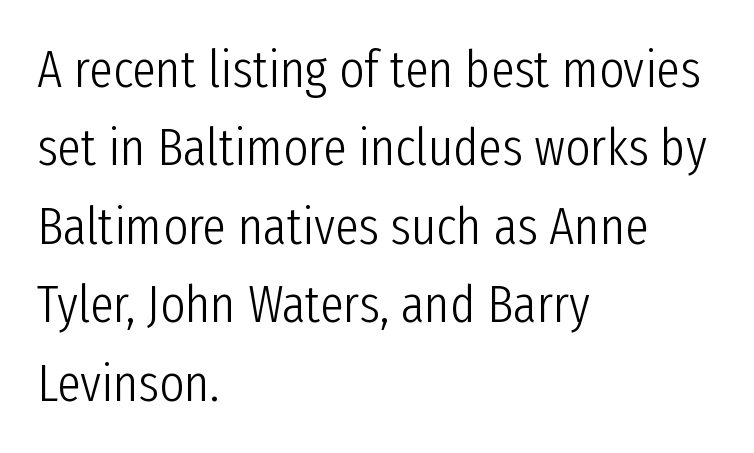
Q: Is the text bold? A: No.
Q: Is the text italic (slanted)? A: No, it is upright.
Q: Is the typeface a serif or a sans-serif typeface? A: Sans-serif.
Q: Is the text underlined? A: No.
Q: How is the paragraph aligned? A: Left-aligned.
Q: Is the spacing between letters normal or unusually wide? A: Normal.
Q: Is the spacing between lines tight, normal or loose? A: Normal.
Q: Width (condensed, normal, or wide)? A: Condensed.
Q: Stroke contrast? A: Low.
Q: x-height? A: Medium.
Q: Monospaced? A: No.
